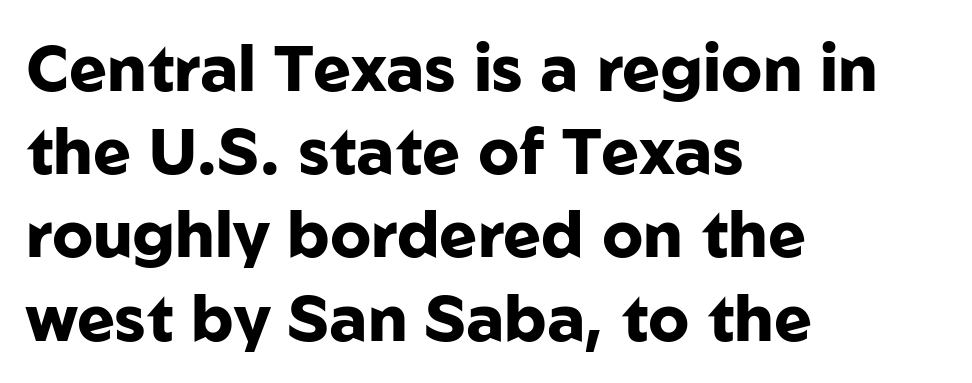
Between one letter and the next there's only the usual sliver of space. These lines carry a lot of weight — the face is fully bold. When letters stand straight like this, we call the style roman or upright. Leading: standard.
